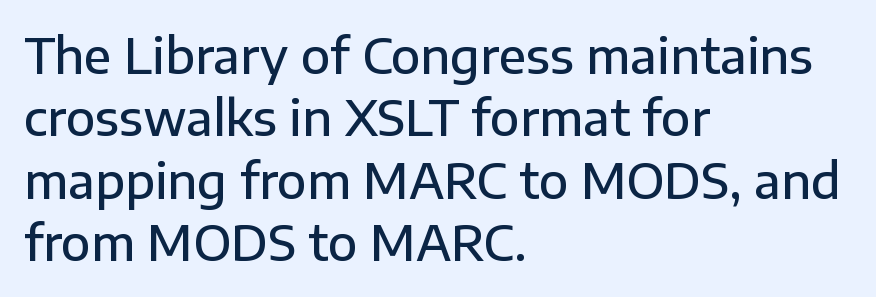
Is the letter spacing exaggerated? No — it looks like the ordinary default. Underlining? Definitely not there. Line starts are locked; line ends wander. Moderately thickened strokes mark this as semibold type.
